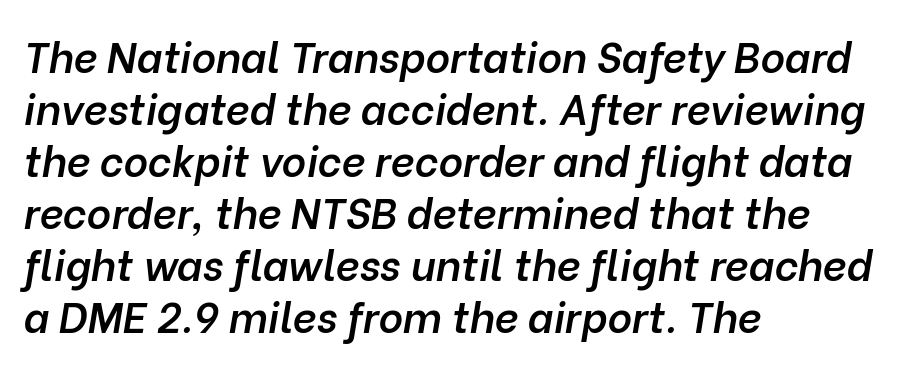
The zone under the glyphs is completely vacant. Horizontal alignment here is leftward, the default for most running prose. Quick note: italic. Each letter keeps its own natural width here, so spacing adapts to shape. No extra tracking has been applied to these lines. The font is running at a semibold setting, under full bold.
